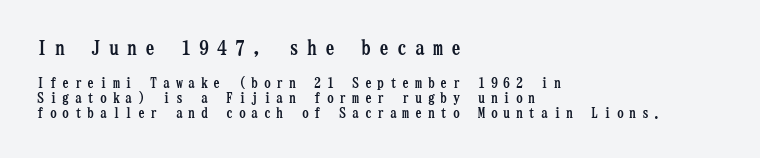
The image shows 20 px bold type, upright; set left-aligned, tight line spacing (1.09x), unusually wide letter spacing (+0.4 em), not underlined; the first (top) block is 1.43x larger.
